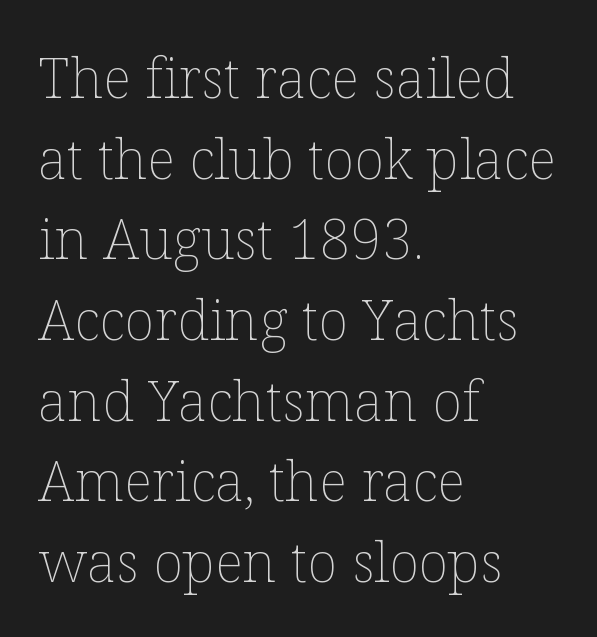
Rows of type keep a routine distance in the vertical direction. Characters follow at the spacing the type designer built in. No chunkiness to these letters — they're not bold. Do the characters align in a grid? No, the font is proportional. Visually the block forms a straight wall on the left and a jagged coastline on the right.
